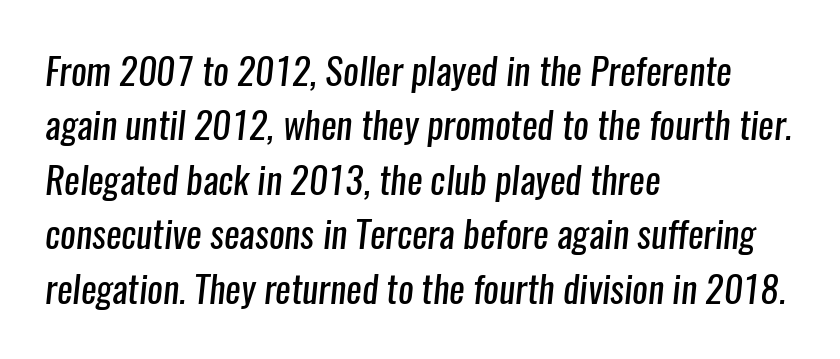
The image shows 37 px regular-weight, condensed sans-serif type; set left-aligned, normal line spacing (1.47x), normal letter spacing, not underlined; low stroke contrast and a medium x-height.
